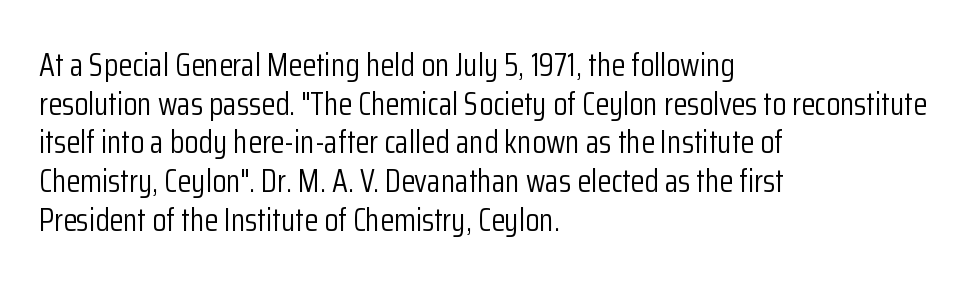
{"serif": "no", "italic": "no", "bold": "no", "weight": "light", "width": "condensed", "stroke_contrast": "low", "x_height": "medium", "monospaced": "no", "underline": "no", "align": "left", "line_spacing_ratio": 1.21, "letter_spacing": "normal", "letter_spacing_em": 0.0, "glyph_px": 32}
